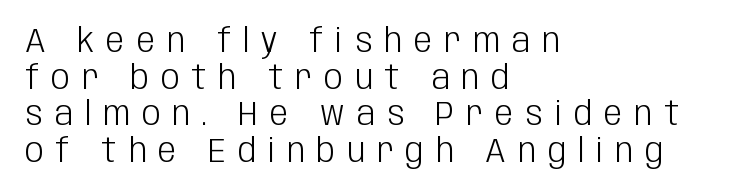
{"serif": "no", "italic": "no", "bold": "no", "weight": "light", "width": "condensed", "stroke_contrast": "low", "x_height": "large", "monospaced": "no", "underline": "no", "align": "left", "line_spacing": "tight", "line_spacing_ratio": 1.11, "letter_spacing": "wide", "letter_spacing_em": 0.36, "glyph_px": 33}
